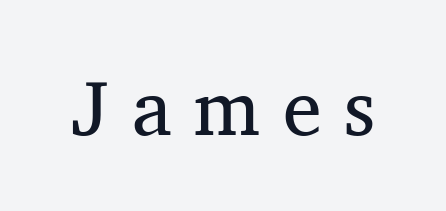
The image shows 78 px regular-weight serif type, upright; set unusually wide letter spacing (+0.29 em), not underlined; medium stroke contrast and a medium x-height.
